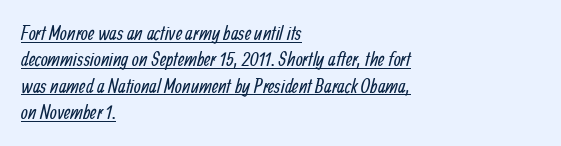
Somebody hit Ctrl+U on this one — the words are underlined. A light-to-regular cut is what we see here. Whoever set this chose a conventional vertical rhythm. Alignment: flush left.
